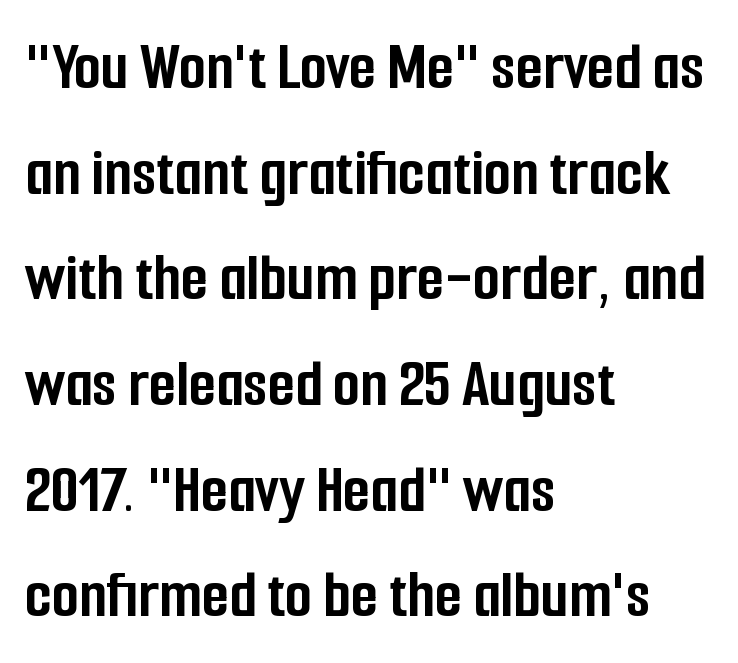
The image shows 70 px semibold, condensed sans-serif type, upright; set left-aligned, normal line spacing (1.51x), normal letter spacing, not underlined; low stroke contrast and a medium x-height.
